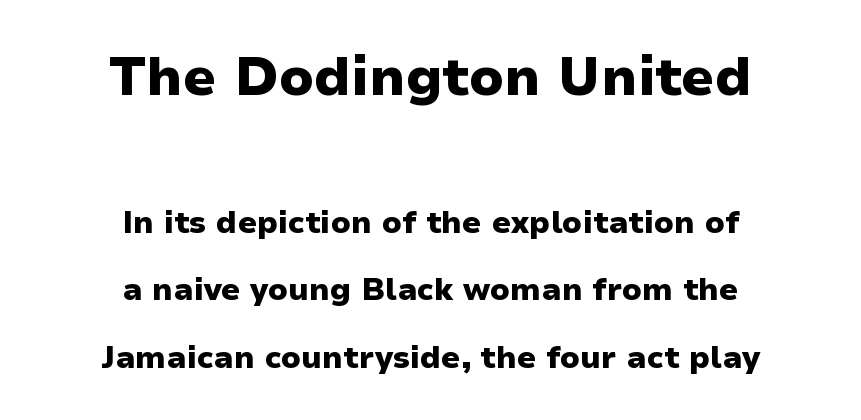
{"serif": "no", "italic": "no", "bold": "yes", "weight": "heavy", "width": "normal", "stroke_contrast": "low", "x_height": "medium", "monospaced": "no", "underline": "no", "align": "center", "line_spacing": "loose", "line_spacing_ratio": 2.18, "letter_spacing": "normal", "letter_spacing_em": 0.0, "larger_block": "first", "size_ratio": 1.74, "glyph_px": 54}
